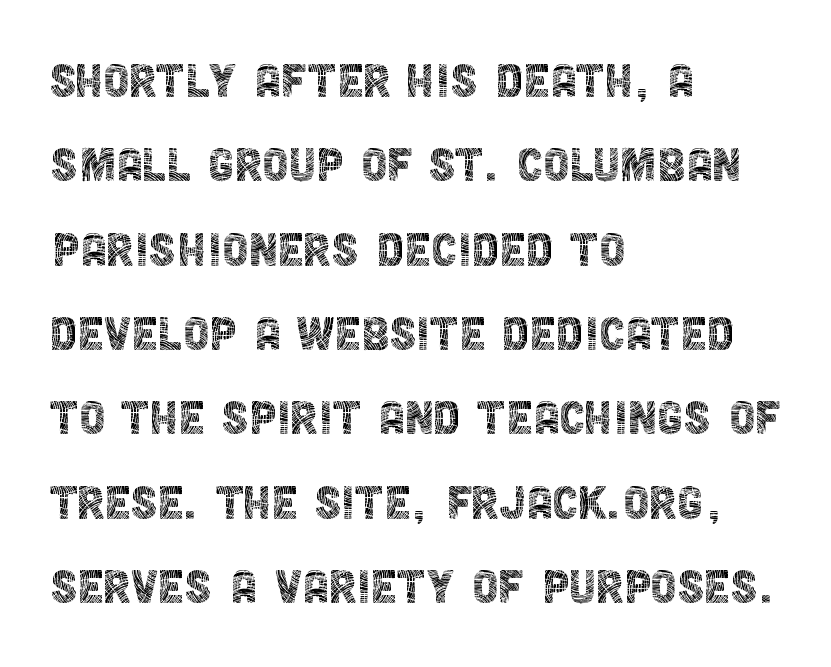
The image shows 59 px thin, condensed sans-serif type, upright; set left-aligned, normal line spacing (1.43x), normal letter spacing, not underlined; a large x-height.
